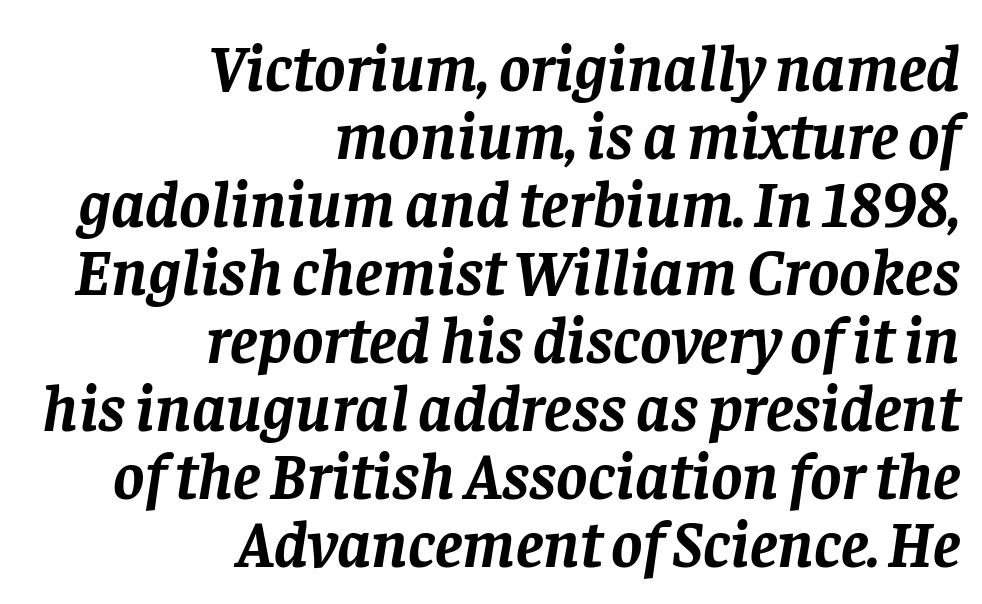
{"serif": "yes", "italic": "yes", "lean": "right", "slant_degrees": 8, "bold": "yes", "weight": "semibold", "width": "normal", "stroke_contrast": "low", "x_height": "large", "monospaced": "no", "underline": "no", "align": "right", "line_spacing": "tight", "line_spacing_ratio": 1.03, "letter_spacing": "normal", "letter_spacing_em": 0.0, "glyph_px": 66}
